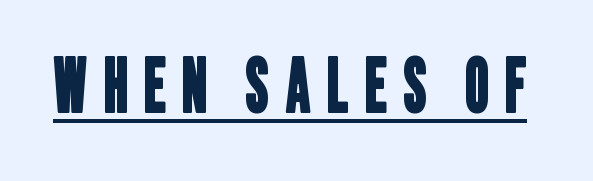
Q: Is the typeface a serif or a sans-serif typeface? A: Sans-serif.
Q: Is the text underlined? A: Yes.
Q: Is the spacing between letters normal or unusually wide? A: Unusually wide.
Q: Width (condensed, normal, or wide)? A: Condensed.
Q: Stroke contrast? A: Low.
Q: x-height? A: Large.
Q: Monospaced? A: No.
